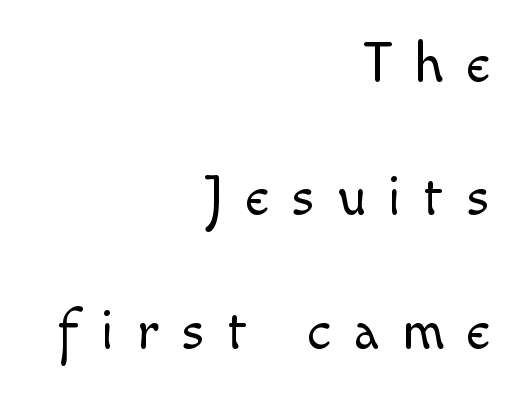
{"serif": "no", "italic": "no", "bold": "no", "weight": "light", "width": "normal", "x_height": "small", "monospaced": "no", "underline": "no", "align": "right", "line_spacing": "loose", "line_spacing_ratio": 2.34, "letter_spacing": "wide", "letter_spacing_em": 0.39, "glyph_px": 57}
